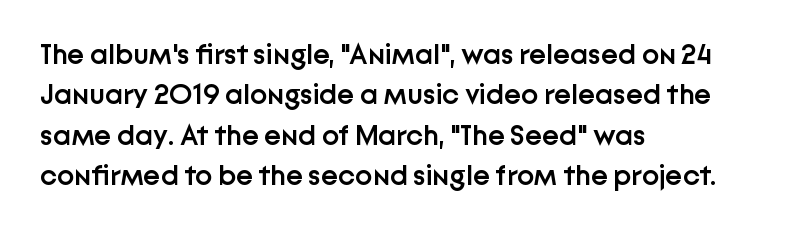
Q: Is the text bold? A: Semi-bold.
Q: Is the text italic (slanted)? A: No, it is upright.
Q: Is the typeface a serif or a sans-serif typeface? A: Sans-serif.
Q: Is the text underlined? A: No.
Q: How is the paragraph aligned? A: Left-aligned.
Q: Is the spacing between letters normal or unusually wide? A: Normal.
Q: Is the spacing between lines tight, normal or loose? A: Normal.
Q: Width (condensed, normal, or wide)? A: Normal.
Q: Stroke contrast? A: Low.
Q: x-height? A: Medium.
Q: Monospaced? A: No.
